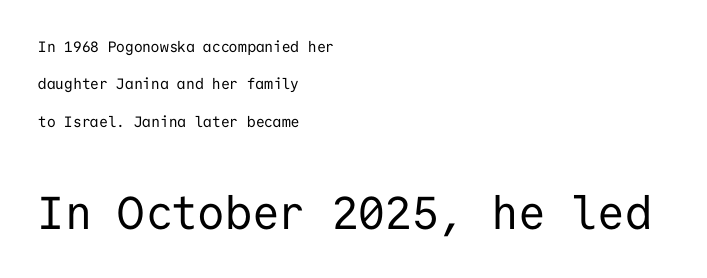
Q: Is the text bold? A: No.
Q: Is the text italic (slanted)? A: No, it is upright.
Q: Is the typeface a serif or a sans-serif typeface? A: Sans-serif.
Q: Is the text underlined? A: No.
Q: How is the paragraph aligned? A: Left-aligned.
Q: Is the spacing between letters normal or unusually wide? A: Normal.
Q: Is the spacing between lines tight, normal or loose? A: Loose.
Q: Which block of text is set in a larger size, the first (top) or the second (bottom)? A: The second (bottom) one.
Q: Width (condensed, normal, or wide)? A: Normal.
Q: Stroke contrast? A: Low.
Q: x-height? A: Medium.
Q: Monospaced? A: Yes.
